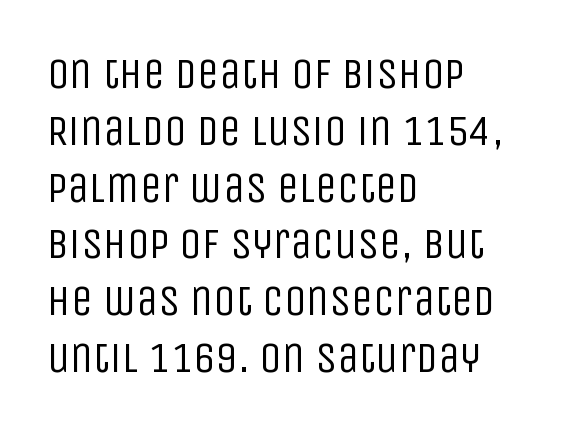
Q: Is the text bold? A: No.
Q: Is the text italic (slanted)? A: No, it is upright.
Q: Is the typeface a serif or a sans-serif typeface? A: Sans-serif.
Q: Is the text underlined? A: No.
Q: How is the paragraph aligned? A: Left-aligned.
Q: Is the spacing between letters normal or unusually wide? A: Normal.
Q: Is the spacing between lines tight, normal or loose? A: Normal.
Q: Width (condensed, normal, or wide)? A: Condensed.
Q: Stroke contrast? A: Low.
Q: x-height? A: Large.
Q: Monospaced? A: No.
